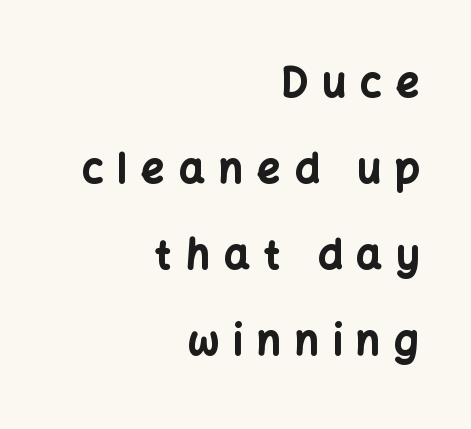
Reading down the block, your eye finds every line finishing at a fixed right position. Look at the stroke-to-counter ratio: heavy, a bold. Descender tails drop into unmarked territory. Think of a printed novel: that variable character pitch is what you see here.
